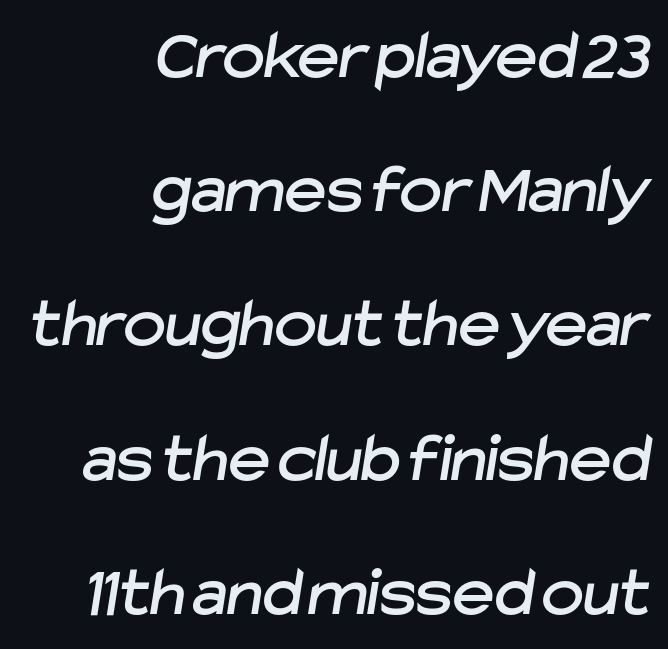
{"serif": "no", "width": "normal", "stroke_contrast": "low", "x_height": "medium", "monospaced": "no", "underline": "no", "align": "right", "line_spacing_ratio": 1.89, "letter_spacing": "normal", "letter_spacing_em": 0.0, "glyph_px": 71}
